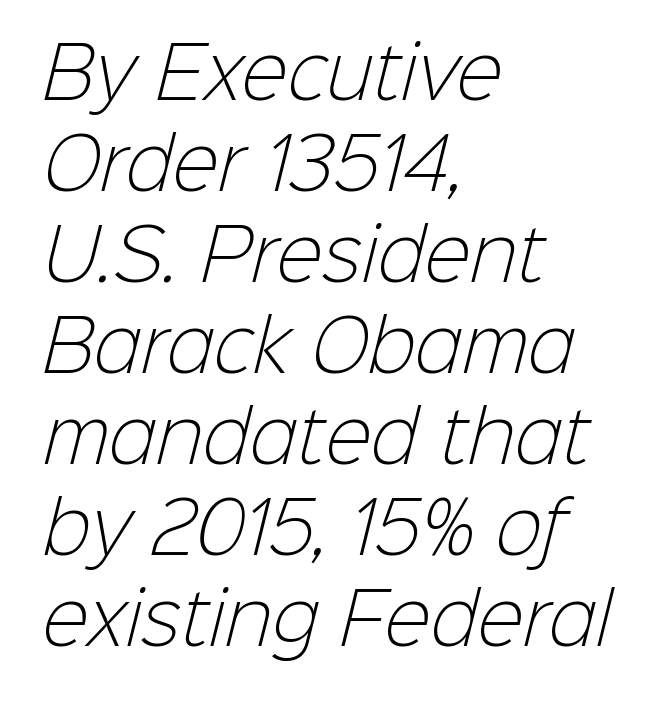
The image shows 70 px light sans-serif type; set left-aligned, normal line spacing (1.3x), normal letter spacing, not underlined; low stroke contrast and a medium x-height.
